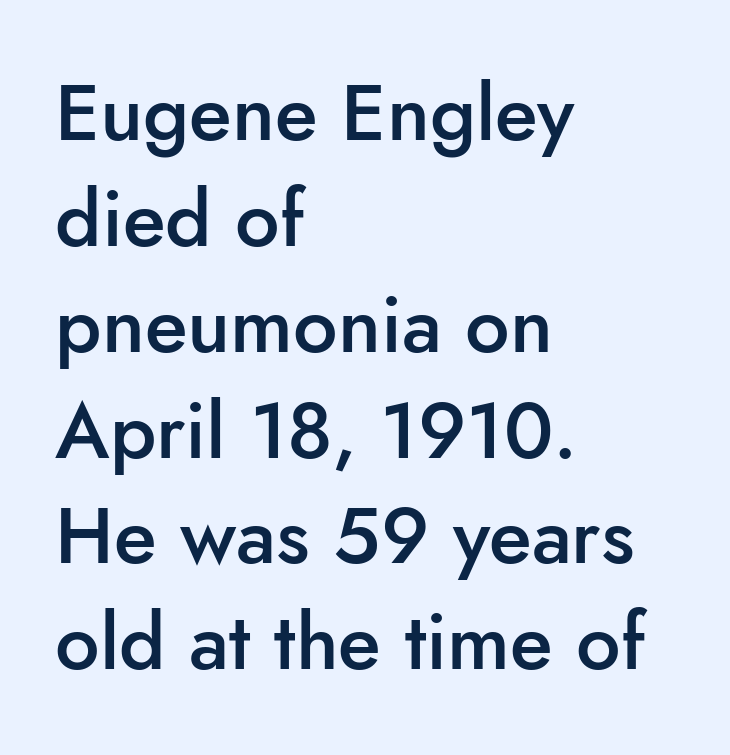
Q: Is the text bold? A: Semi-bold.
Q: Is the text italic (slanted)? A: No, it is upright.
Q: Is the typeface a serif or a sans-serif typeface? A: Sans-serif.
Q: Is the text underlined? A: No.
Q: How is the paragraph aligned? A: Left-aligned.
Q: Is the spacing between letters normal or unusually wide? A: Normal.
Q: Is the spacing between lines tight, normal or loose? A: Normal.
Q: Width (condensed, normal, or wide)? A: Normal.
Q: Stroke contrast? A: Low.
Q: x-height? A: Small.
Q: Monospaced? A: No.
